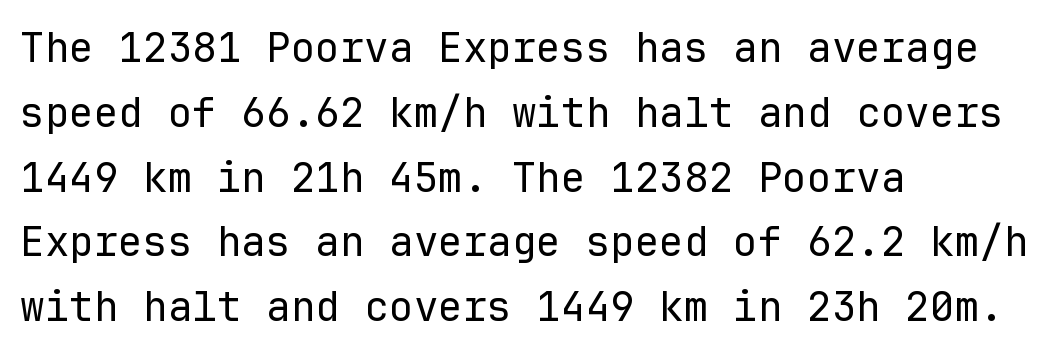
Just letters on the line, the space beneath them empty. I'd call this a sans setting — the letters go barefoot. The typesetting does not lean heavy: it is not bold. The typography opts for an upright posture over an oblique one.
